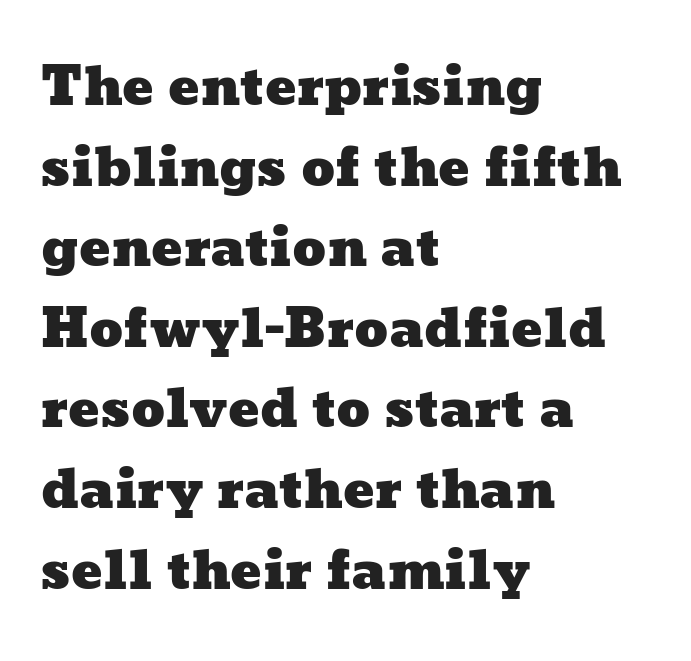
You could not count columns in this text — the font is proportionally spaced. No extra tracking has been applied to these lines. A bare baseline throughout the passage. Notice how descenders clear the ascenders below comfortably — that's standard leading.
